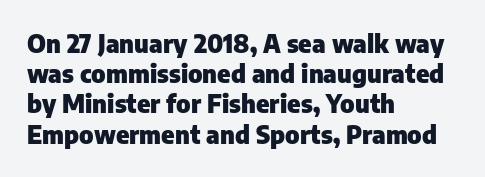
The image shows 25 px bold type, upright; set left-aligned, line spacing 1.21x, normal letter spacing, not underlined.
